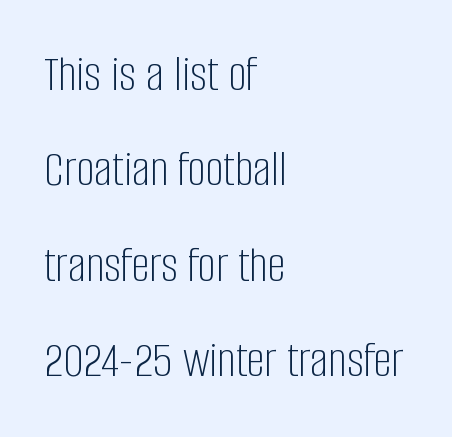
Q: Is the text bold? A: No.
Q: Is the text italic (slanted)? A: No, it is upright.
Q: Is the typeface a serif or a sans-serif typeface? A: Sans-serif.
Q: Is the text underlined? A: No.
Q: How is the paragraph aligned? A: Left-aligned.
Q: Is the spacing between letters normal or unusually wide? A: Normal.
Q: Width (condensed, normal, or wide)? A: Condensed.
Q: Stroke contrast? A: Low.
Q: x-height? A: Large.
Q: Monospaced? A: No.
